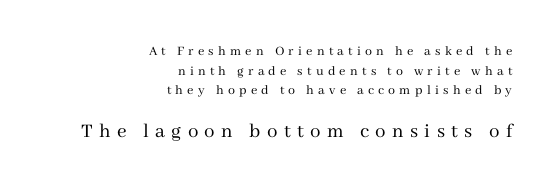
A student would call this right alignment; a typographer would say flush right, rag left. The zone under the glyphs is completely vacant. No letter is thick-stroked: the sample isn't bold. The axis of the letterforms is exactly vertical. The emphasis by scale lands on block number two, below. In terms of leading, this rendering sits right in the middle.
